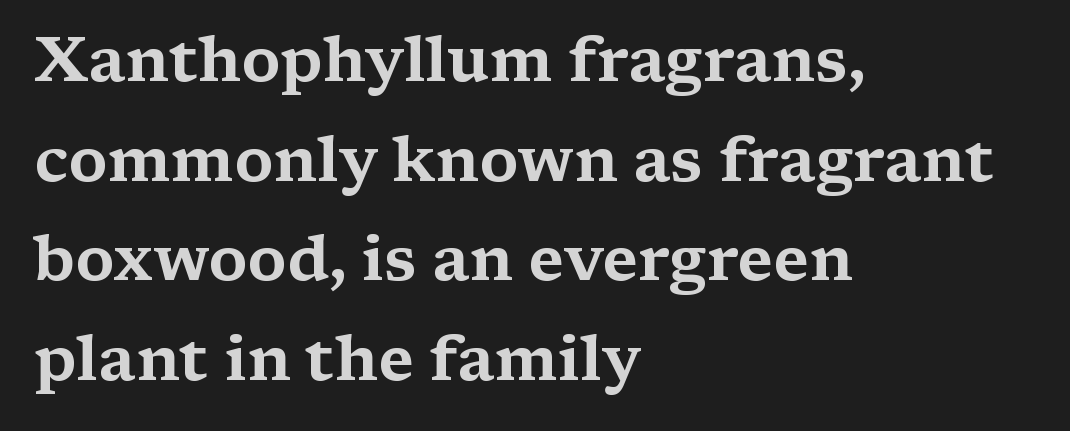
Q: Is the text italic (slanted)? A: No, it is upright.
Q: Is the typeface a serif or a sans-serif typeface? A: Serif.
Q: Is the text underlined? A: No.
Q: How is the paragraph aligned? A: Left-aligned.
Q: Is the spacing between letters normal or unusually wide? A: Normal.
Q: Is the spacing between lines tight, normal or loose? A: Normal.
Q: Width (condensed, normal, or wide)? A: Wide.
Q: Stroke contrast? A: Medium.
Q: x-height? A: Medium.
Q: Monospaced? A: No.
